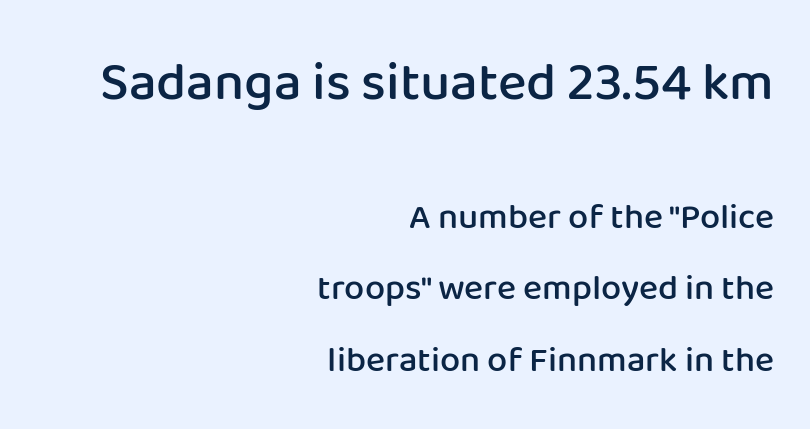
Nobody touched the tracking dial on this one. Weight: semibold (demi). Line endings align vertically; line beginnings do not. Glance below the letters and you will spot only blank space.
